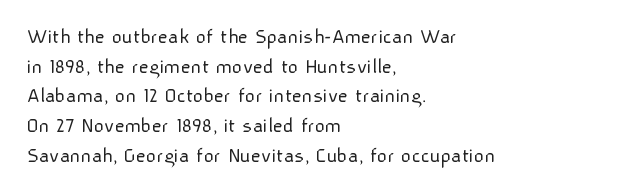
Q: Is the text bold? A: No.
Q: Is the text italic (slanted)? A: No, it is upright.
Q: Is the text underlined? A: No.
Q: How is the paragraph aligned? A: Left-aligned.
Q: Is the spacing between letters normal or unusually wide? A: Normal.
Q: Is the spacing between lines tight, normal or loose? A: Normal.
